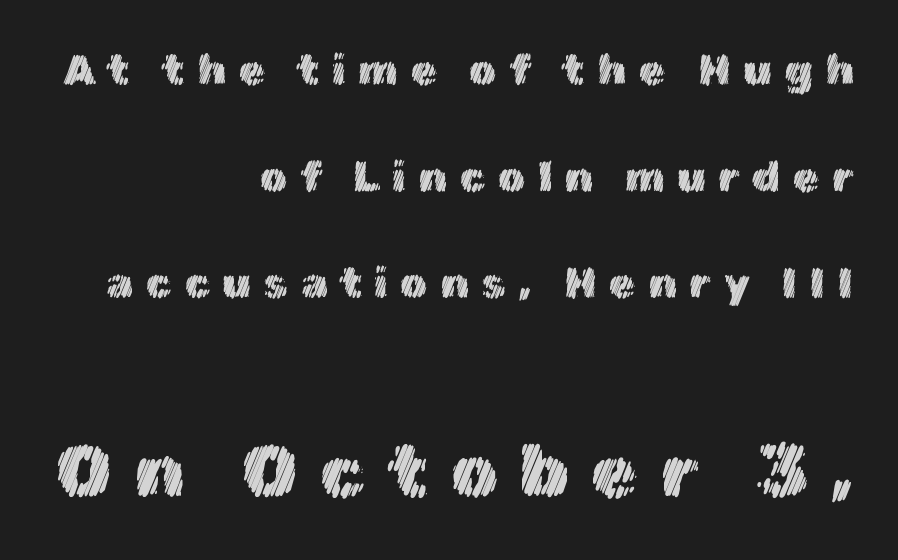
{"italic": "no", "width": "normal", "x_height": "medium", "monospaced": "no", "underline": "no", "align": "right", "line_spacing": "loose", "line_spacing_ratio": 2.48, "letter_spacing": "wide", "letter_spacing_em": 0.28, "larger_block": "second", "size_ratio": 1.77, "glyph_px": 76}
